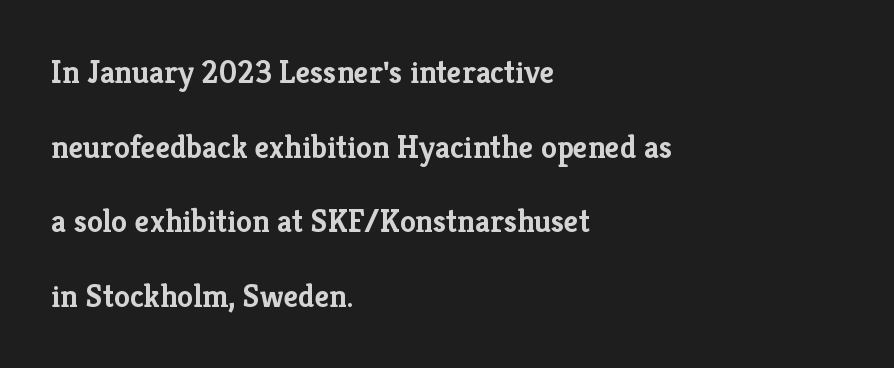
The image shows 32 px semibold serif type, upright; set left-aligned, loose line spacing (2.33x), normal letter spacing, not underlined; low stroke contrast and a medium x-height.
